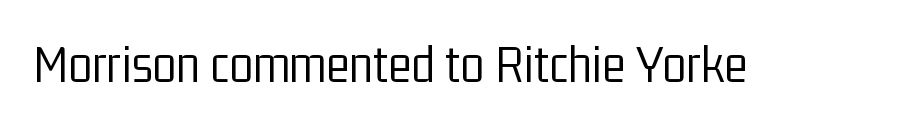
Varying glyph widths throughout — classic text-font behaviour. The passage shown is not bold in any degree. The gap between lines stays unmarked. Unlike a traditional serif, this face leaves its strokes unadorned. Unlike italic type, these characters show no tilt at all.
